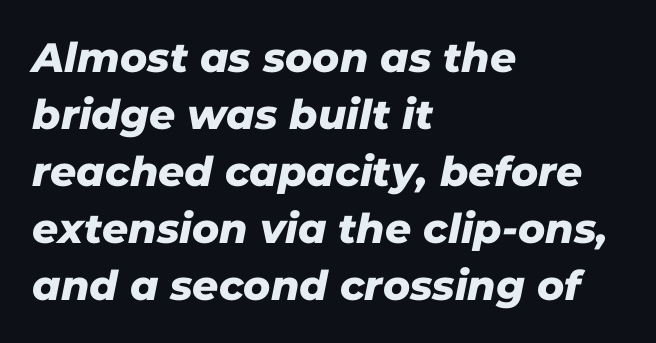
The image shows 41 px sans-serif type; set left-aligned, normal line spacing (1.39x), normal letter spacing, not underlined; low stroke contrast and a medium x-height.
